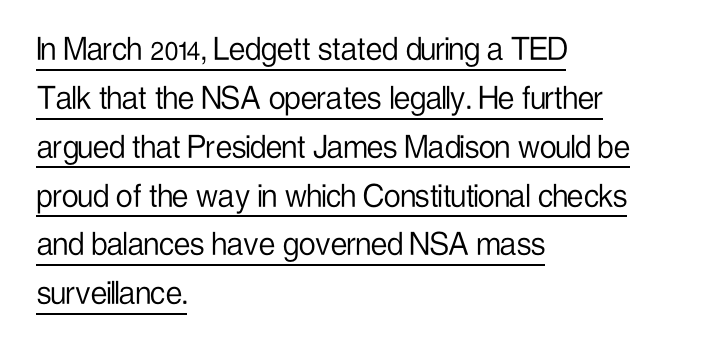
Caption: multi-line text, flush left, ragged right. The passage shown stacks its lines at a standard gap. It's the straight-up-and-down kind of type. The rendering keeps characters at their native spacing.
